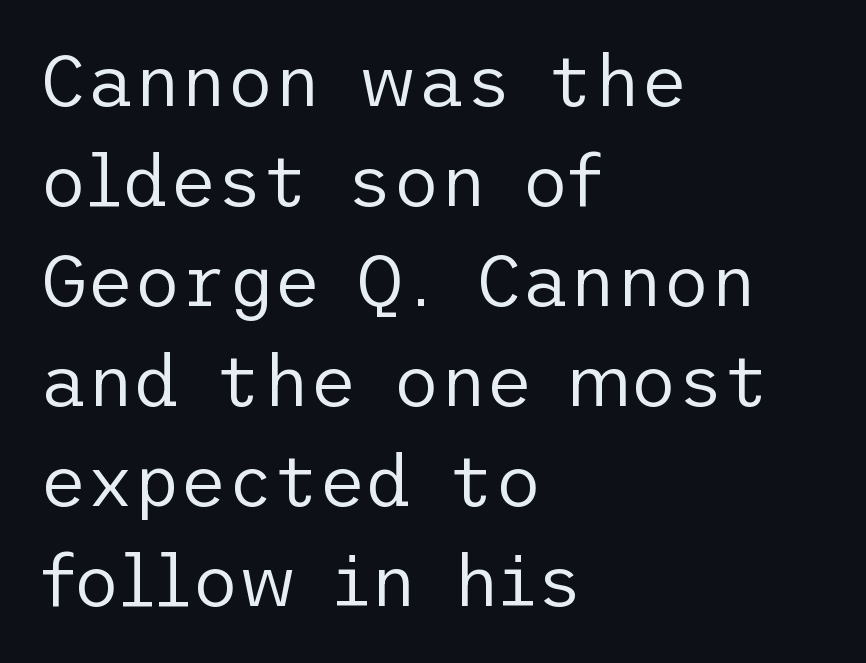
The image shows 72 px regular-weight sans-serif type, upright; set left-aligned, normal line spacing (1.39x), normal letter spacing, not underlined; low stroke contrast and a medium x-height.
